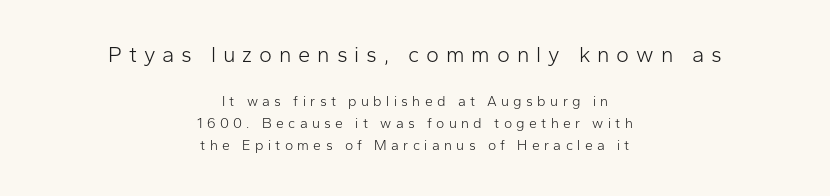
Q: Is the text bold? A: No.
Q: Is the text italic (slanted)? A: No, it is upright.
Q: Is the text underlined? A: No.
Q: How is the paragraph aligned? A: Centered.
Q: Is the spacing between letters normal or unusually wide? A: Unusually wide.
Q: Is the spacing between lines tight, normal or loose? A: Normal.
Q: Which block of text is set in a larger size, the first (top) or the second (bottom)? A: The first (top) one.
